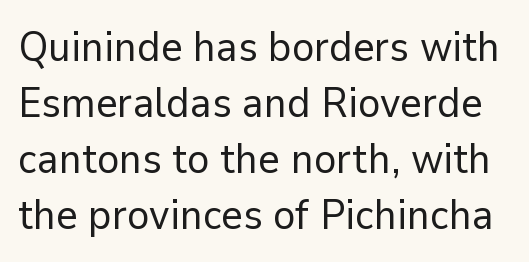
Each letter keeps its own natural width here, so spacing adapts to shape. The weight would be labelled regular, book, light, or lighter still. Quick note: underline off. The rendering uses a moderate line-height, typical for paragraphs.
